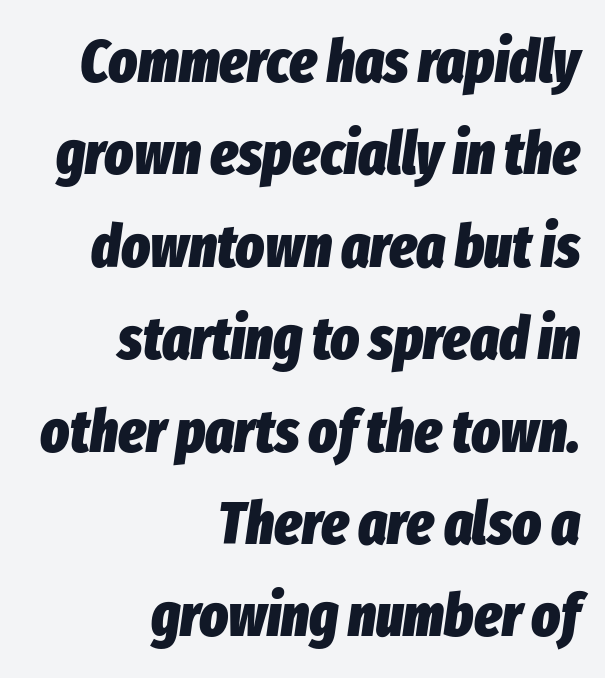
{"italic": "yes", "lean": "right", "slant_degrees": 8, "bold": "yes", "weight": "heavy", "width": "condensed", "stroke_contrast": "low", "x_height": "medium", "monospaced": "no", "underline": "no", "align": "right", "line_spacing": "normal", "line_spacing_ratio": 1.54, "letter_spacing": "normal", "letter_spacing_em": 0.0, "glyph_px": 60}
